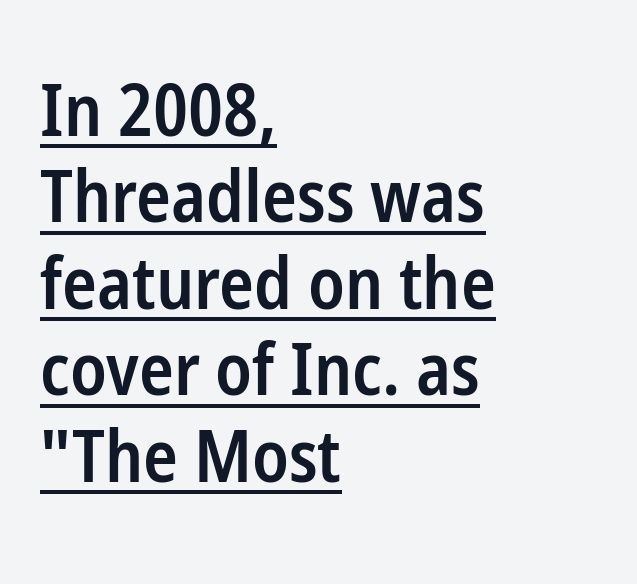
The image shows 72 px semibold, condensed sans-serif type, upright; set left-aligned, line spacing 1.2x, normal letter spacing, underlined; low stroke contrast and a medium x-height.
